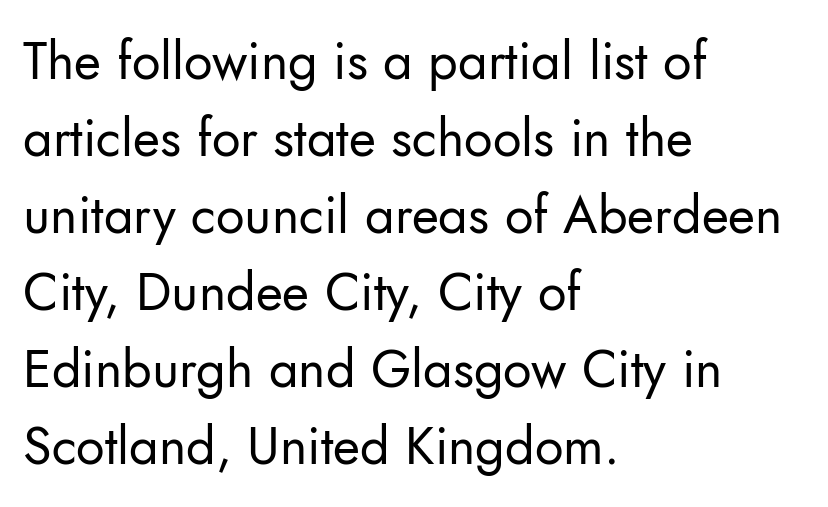
{"serif": "no", "italic": "no", "bold": "no", "weight": "regular", "width": "normal", "stroke_contrast": "low", "x_height": "small", "monospaced": "no", "underline": "no", "align": "left", "line_spacing": "normal", "line_spacing_ratio": 1.48, "letter_spacing": "normal", "letter_spacing_em": 0.0, "glyph_px": 52}
